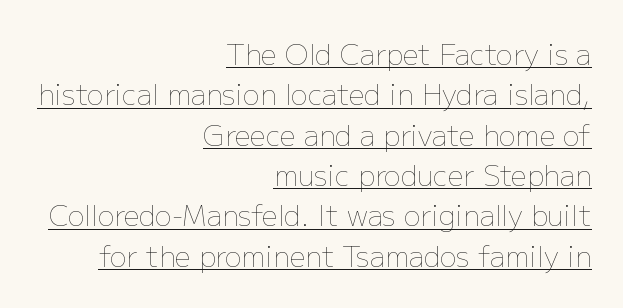
Q: Is the text bold? A: No.
Q: Is the text italic (slanted)? A: No, it is upright.
Q: Is the text underlined? A: Yes.
Q: How is the paragraph aligned? A: Right-aligned.
Q: Is the spacing between letters normal or unusually wide? A: Normal.
Q: Is the spacing between lines tight, normal or loose? A: Normal.
Q: Width (condensed, normal, or wide)? A: Normal.
Q: Stroke contrast? A: Low.
Q: x-height? A: Medium.
Q: Monospaced? A: No.
